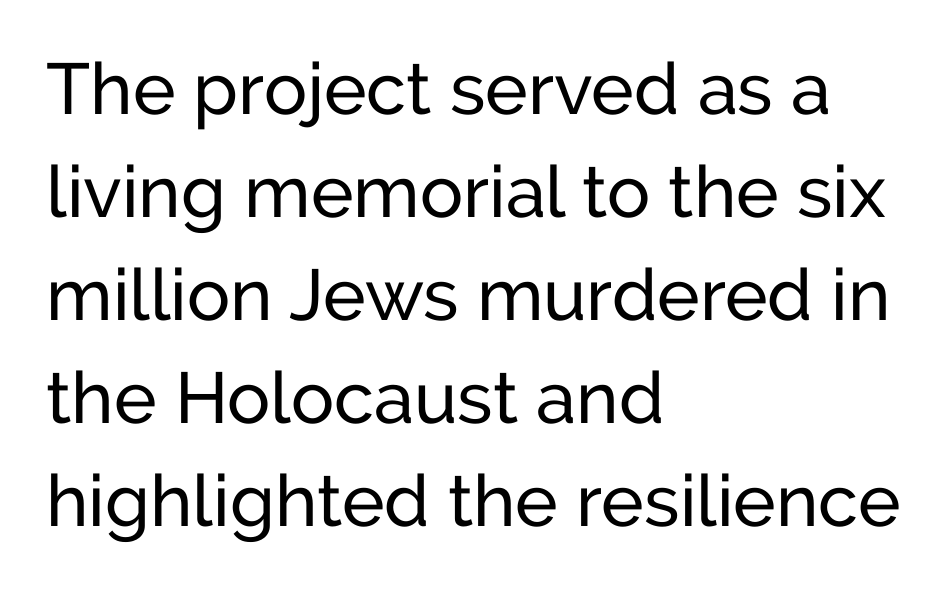
Q: Is the text bold? A: No.
Q: Is the text italic (slanted)? A: No, it is upright.
Q: Is the typeface a serif or a sans-serif typeface? A: Sans-serif.
Q: Is the text underlined? A: No.
Q: How is the paragraph aligned? A: Left-aligned.
Q: Is the spacing between letters normal or unusually wide? A: Normal.
Q: Is the spacing between lines tight, normal or loose? A: Normal.
Q: Width (condensed, normal, or wide)? A: Normal.
Q: Stroke contrast? A: Low.
Q: x-height? A: Medium.
Q: Monospaced? A: No.
